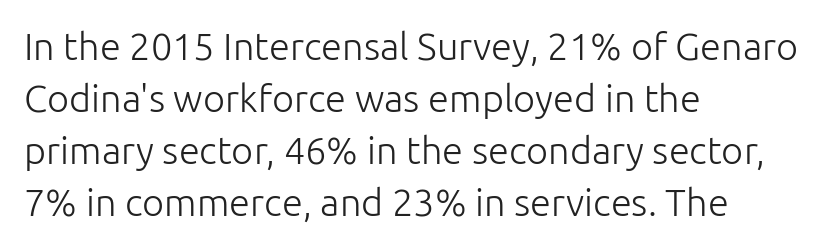
{"serif": "no", "italic": "no", "bold": "no", "weight": "light", "width": "normal", "stroke_contrast": "low", "x_height": "medium", "monospaced": "no", "underline": "no", "align": "left", "line_spacing": "normal", "line_spacing_ratio": 1.37, "letter_spacing": "normal", "letter_spacing_em": 0.0, "glyph_px": 38}
